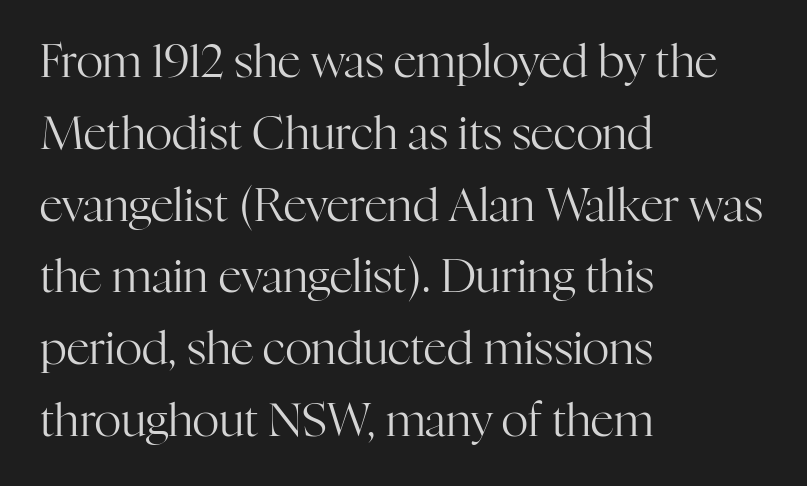
The passage shown stacks its lines at a standard gap. A clean baseline with only descenders dipping below it. The tracking reads as untouched default to a designer's eye. No chunkiness to these letters — they're not bold. These lines stack with their left ends in a neat column.
